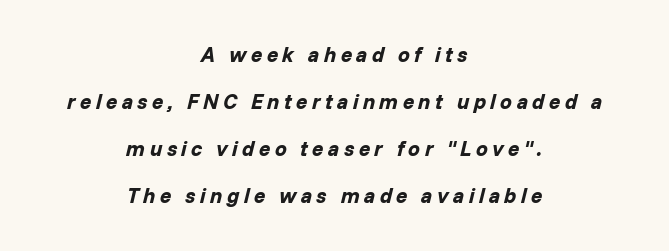
There's an unmistakable incline to the writing here. Each new line begins a long way beneath the previous one. This sample uses expanded letter spacing, leaving extra air between glyphs. The passage is arranged like a title page — every line centered.
